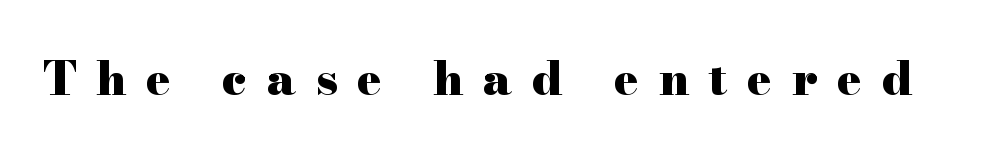
Chunky letters — that's bold for sure. Posture: upright roman. A serif font was chosen for this passage. A typesetter would call this proportional, since set widths differ per character.
